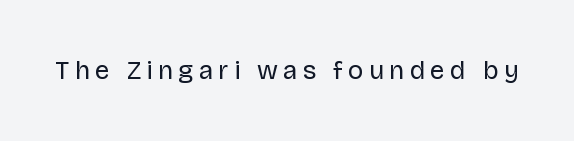
A typesetter would call this heavily tracked-out type. The lettering stays uniformly vertical, giving the passage a roman look. Each stroke keeps to a modest, everyday thickness or less. This rendering features lettering with no underline.
